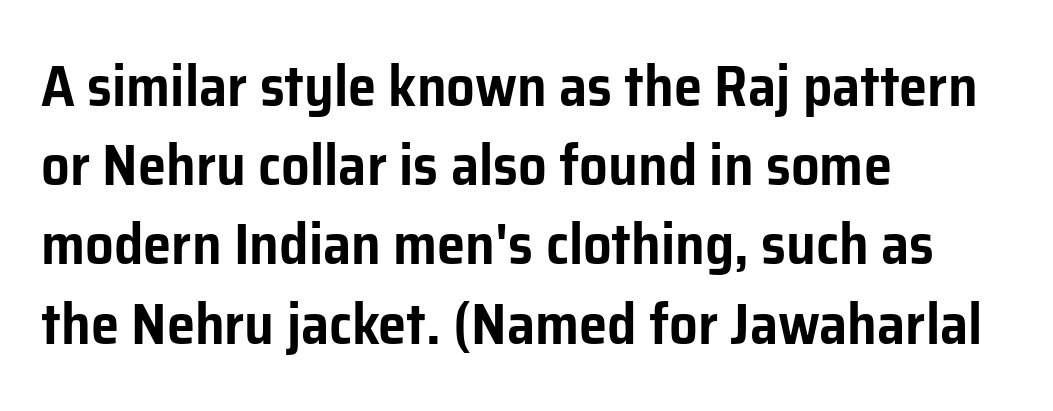
Q: Is the text italic (slanted)? A: No, it is upright.
Q: Is the typeface a serif or a sans-serif typeface? A: Sans-serif.
Q: Is the text underlined? A: No.
Q: How is the paragraph aligned? A: Left-aligned.
Q: Is the spacing between letters normal or unusually wide? A: Normal.
Q: Is the spacing between lines tight, normal or loose? A: Normal.
Q: Width (condensed, normal, or wide)? A: Normal.
Q: Stroke contrast? A: Low.
Q: x-height? A: Medium.
Q: Monospaced? A: No.
